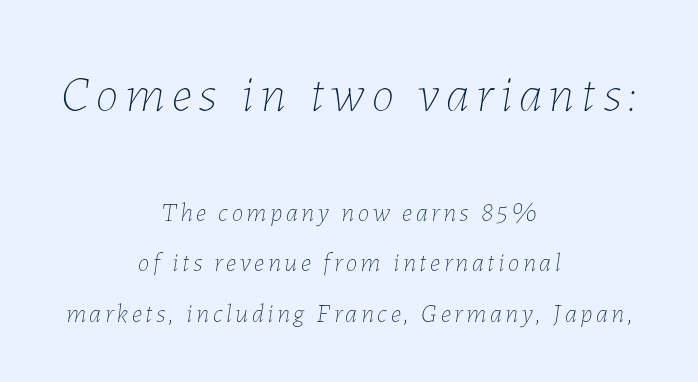
Q: Is the text bold? A: No.
Q: Is the text italic (slanted)? A: Yes, it leans right by about 7 degrees.
Q: Is the text underlined? A: No.
Q: How is the paragraph aligned? A: Centered.
Q: Is the spacing between lines tight, normal or loose? A: Loose.
Q: Which block of text is set in a larger size, the first (top) or the second (bottom)? A: The first (top) one.
Q: Width (condensed, normal, or wide)? A: Normal.
Q: Stroke contrast? A: Low.
Q: x-height? A: Medium.
Q: Monospaced? A: No.
